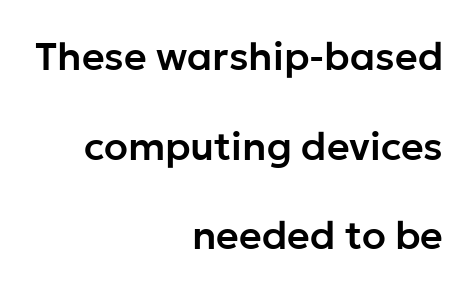
No word sits above an underline. Note the varied advance widths — an 'i' is clearly narrower than an 'm'. The font's upright variant was chosen for this text. Baseline-to-baseline distance is far greater than the letter height.
